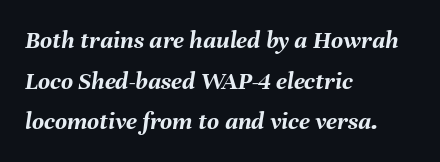
The image shows 26 px bold type, italic (leaning right); set left-aligned, normal line spacing (1.56x), normal letter spacing, not underlined.
